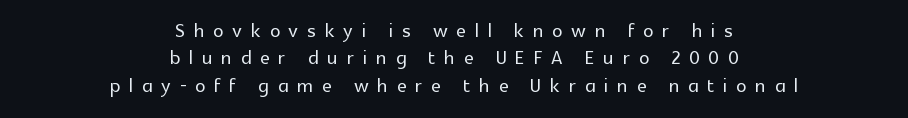
{"italic": "no", "underline": "no", "align": "center", "line_spacing": "tight", "line_spacing_ratio": 1.05, "letter_spacing": "wide", "letter_spacing_em": 0.34, "glyph_px": 26}
